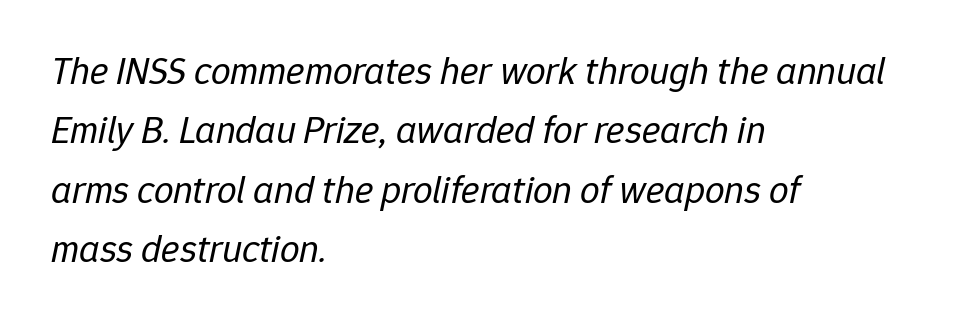
{"italic": "yes", "lean": "right", "slant_degrees": 12, "bold": "no", "weight": "regular", "width": "normal", "stroke_contrast": "low", "x_height": "medium", "monospaced": "no", "underline": "no", "align": "left", "line_spacing": "normal", "line_spacing_ratio": 1.52, "letter_spacing": "normal", "letter_spacing_em": 0.0, "glyph_px": 39}
